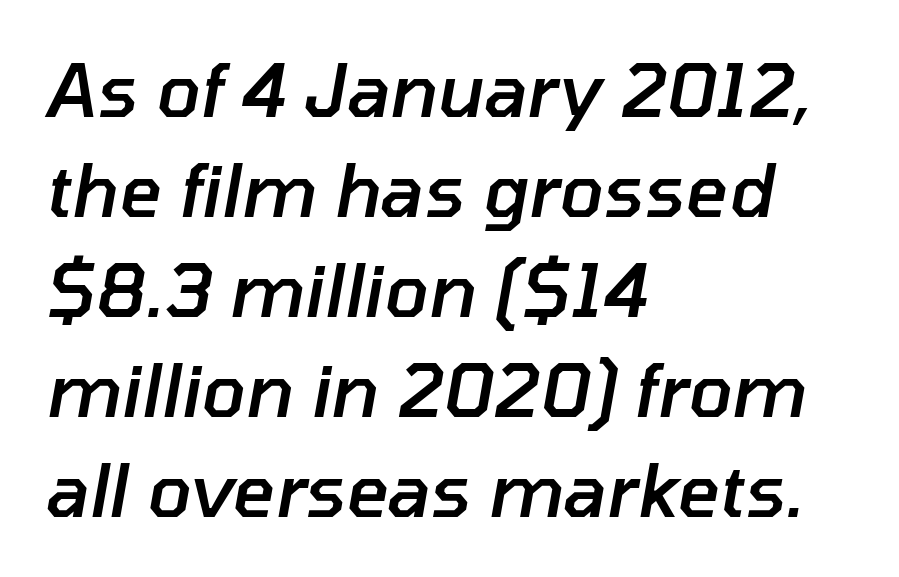
The image shows 73 px semibold type, italic (leaning right); set left-aligned, normal line spacing (1.37x), normal letter spacing, not underlined; low stroke contrast and a medium x-height.
